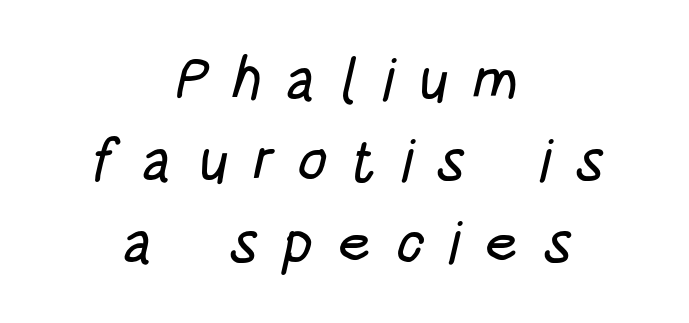
Q: Is the typeface a serif or a sans-serif typeface? A: Sans-serif.
Q: Is the text underlined? A: No.
Q: How is the paragraph aligned? A: Centered.
Q: Is the spacing between letters normal or unusually wide? A: Unusually wide.
Q: Is the spacing between lines tight, normal or loose? A: Normal.
Q: Width (condensed, normal, or wide)? A: Condensed.
Q: Stroke contrast? A: Low.
Q: x-height? A: Large.
Q: Monospaced? A: No.
